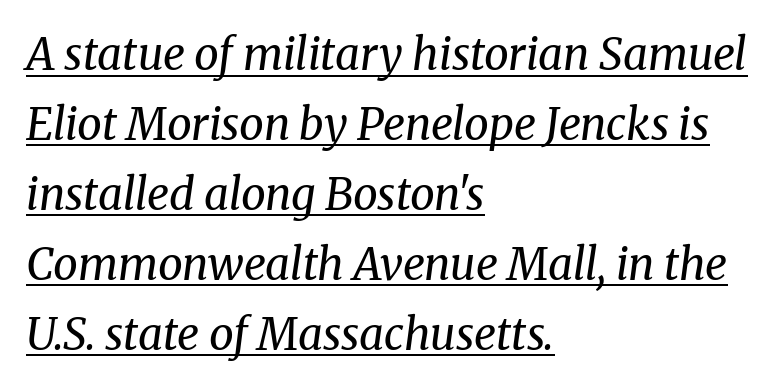
{"serif": "yes", "italic": "yes", "lean": "right", "slant_degrees": 8, "bold": "no", "weight": "regular", "width": "normal", "stroke_contrast": "medium", "x_height": "medium", "monospaced": "no", "underline": "yes", "align": "left", "line_spacing": "normal", "line_spacing_ratio": 1.59, "letter_spacing": "normal", "letter_spacing_em": 0.0, "glyph_px": 44}
